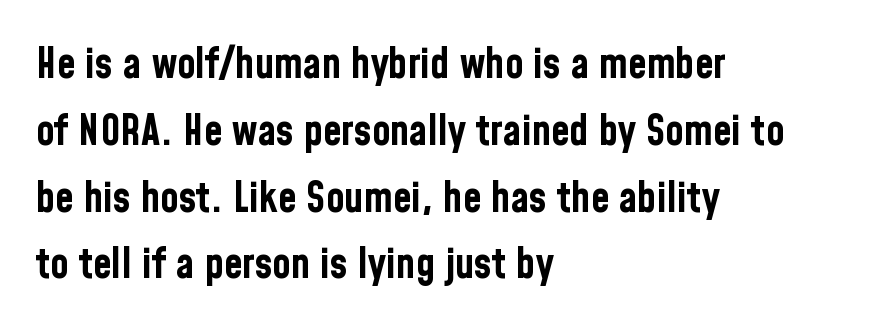
The image shows 42 px bold, condensed sans-serif type, upright; set left-aligned, normal line spacing (1.59x), normal letter spacing, not underlined; low stroke contrast and a medium x-height.
